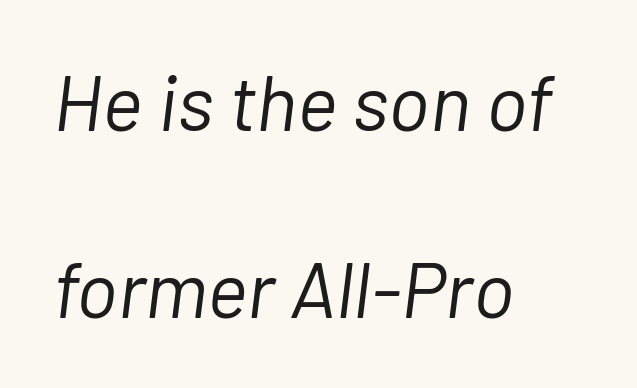
Q: Is the text bold? A: No.
Q: Is the text italic (slanted)? A: Yes, it leans right by about 7 degrees.
Q: Is the text underlined? A: No.
Q: How is the paragraph aligned? A: Left-aligned.
Q: Is the spacing between letters normal or unusually wide? A: Normal.
Q: Is the spacing between lines tight, normal or loose? A: Loose.
Q: Width (condensed, normal, or wide)? A: Normal.
Q: Stroke contrast? A: Low.
Q: x-height? A: Medium.
Q: Monospaced? A: No.
